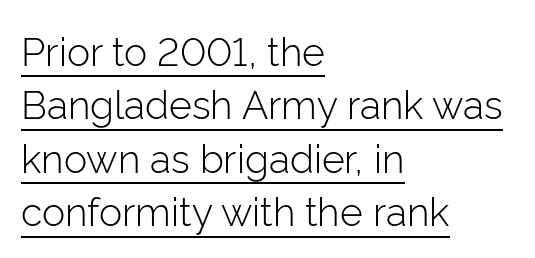
Weight: in the light-to-regular range. The passage shown has conventional tracking throughout. Somebody hit Ctrl+U on this one — the words are underlined. The lines are quadded left. Line spacing here is normal. Character widths vary here, with narrow letters taking less room than wide ones.
